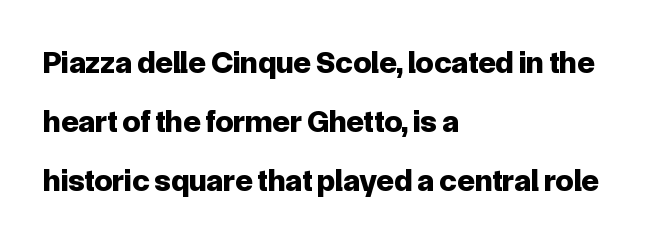
{"serif": "no", "italic": "no", "bold": "yes", "weight": "bold", "width": "normal", "stroke_contrast": "low", "x_height": "medium", "monospaced": "no", "underline": "no", "align": "left", "line_spacing_ratio": 1.84, "letter_spacing": "normal", "letter_spacing_em": 0.0, "glyph_px": 32}
